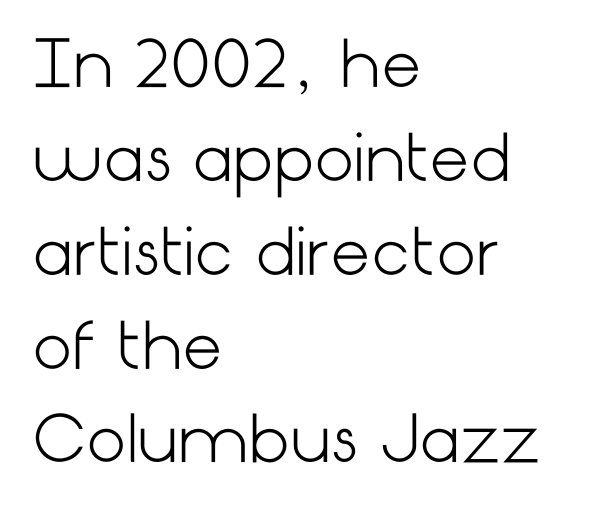
{"serif": "no", "italic": "no", "bold": "no", "weight": "light", "width": "normal", "stroke_contrast": "low", "x_height": "medium", "underline": "no", "align": "left", "line_spacing": "normal", "line_spacing_ratio": 1.49, "letter_spacing": "normal", "letter_spacing_em": 0.0, "glyph_px": 63}
